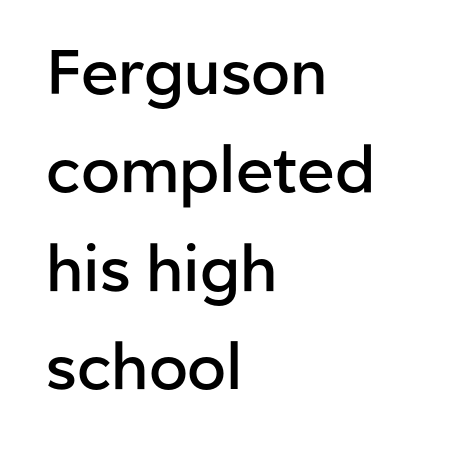
Q: Is the text bold? A: Semi-bold.
Q: Is the text italic (slanted)? A: No, it is upright.
Q: Is the typeface a serif or a sans-serif typeface? A: Sans-serif.
Q: Is the text underlined? A: No.
Q: How is the paragraph aligned? A: Left-aligned.
Q: Is the spacing between letters normal or unusually wide? A: Normal.
Q: Is the spacing between lines tight, normal or loose? A: Normal.
Q: Width (condensed, normal, or wide)? A: Normal.
Q: Stroke contrast? A: Low.
Q: x-height? A: Medium.
Q: Monospaced? A: No.
